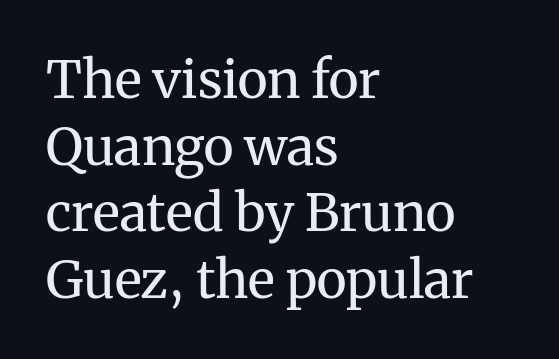
The image shows 52 px regular-weight serif type, upright; set left-aligned, normal line spacing (1.28x), normal letter spacing, not underlined; medium stroke contrast and a medium x-height.
